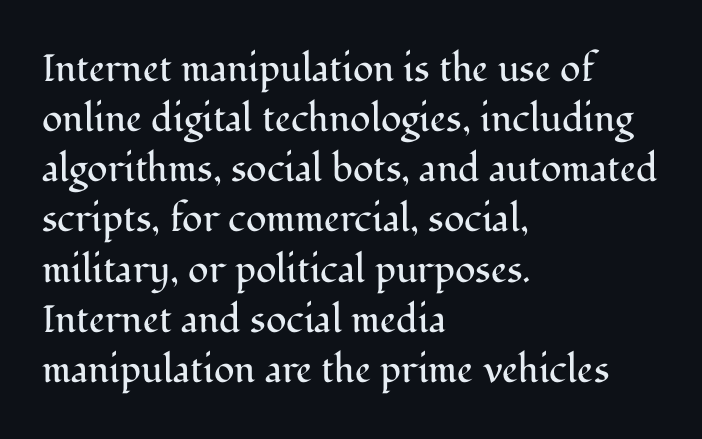
{"serif": "yes", "italic": "no", "bold": "no", "weight": "regular", "width": "normal", "stroke_contrast": "medium", "x_height": "medium", "monospaced": "no", "underline": "no", "align": "left", "line_spacing": "normal", "line_spacing_ratio": 1.32, "letter_spacing": "normal", "letter_spacing_em": 0.0, "glyph_px": 38}
